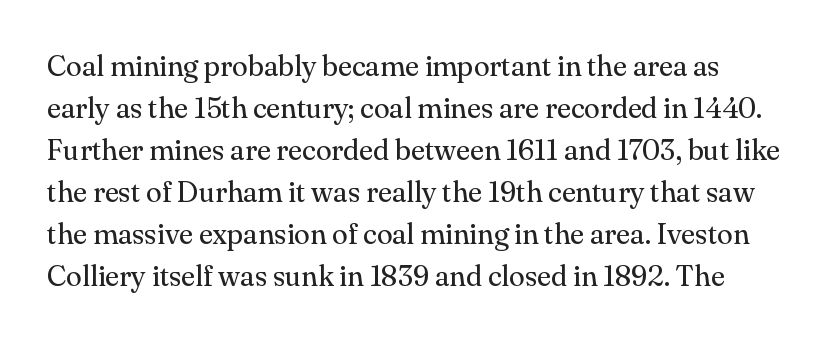
The letters stand straight up with perfectly vertical stems. Rule under the text: the space is simply empty. Compared with a typical body face, this is equally light or lighter still. The characters display serif detailing at their extremities.
